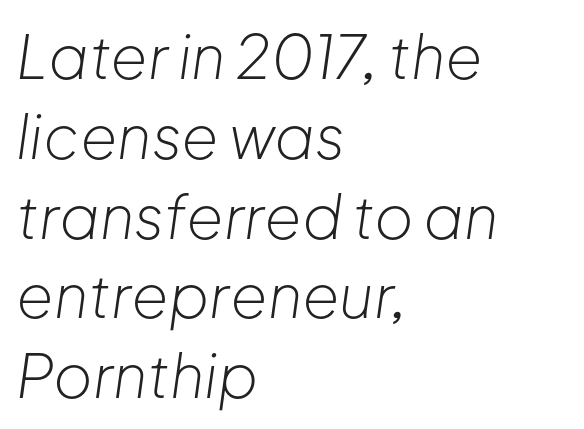
The image shows 60 px light type, italic (leaning right); set left-aligned, normal line spacing (1.33x), normal letter spacing, not underlined; low stroke contrast and a medium x-height.
